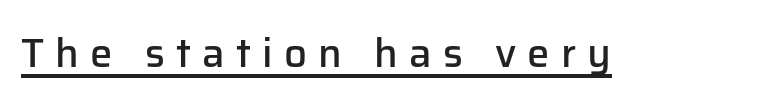
Q: Is the text bold? A: Semi-bold.
Q: Is the text italic (slanted)? A: No, it is upright.
Q: Is the typeface a serif or a sans-serif typeface? A: Sans-serif.
Q: Is the text underlined? A: Yes.
Q: Is the spacing between letters normal or unusually wide? A: Unusually wide.
Q: Width (condensed, normal, or wide)? A: Normal.
Q: Stroke contrast? A: Low.
Q: x-height? A: Medium.
Q: Monospaced? A: No.
